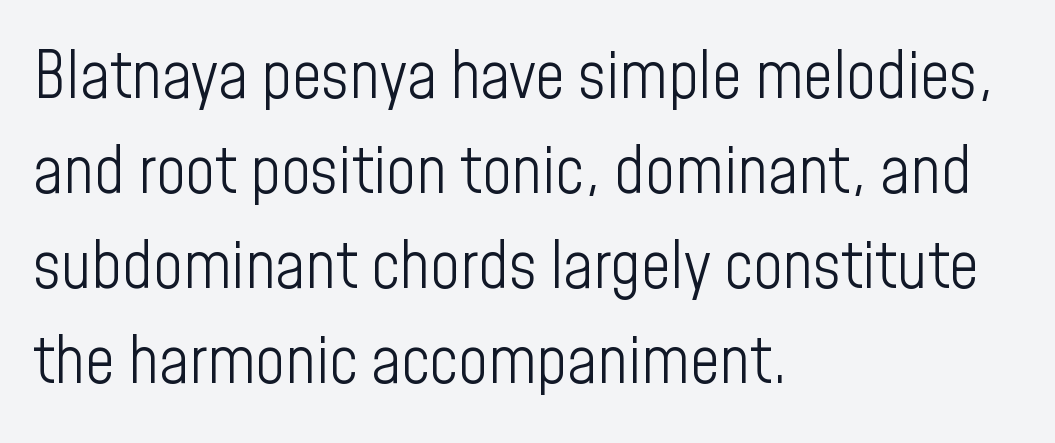
Q: Is the text bold? A: No.
Q: Is the text italic (slanted)? A: No, it is upright.
Q: Is the typeface a serif or a sans-serif typeface? A: Sans-serif.
Q: Is the text underlined? A: No.
Q: How is the paragraph aligned? A: Left-aligned.
Q: Is the spacing between letters normal or unusually wide? A: Normal.
Q: Is the spacing between lines tight, normal or loose? A: Normal.
Q: Width (condensed, normal, or wide)? A: Condensed.
Q: Stroke contrast? A: Low.
Q: x-height? A: Medium.
Q: Monospaced? A: No.
